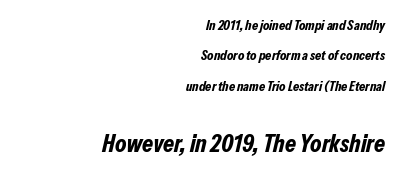
The image shows 25 px bold type, italic (leaning right); set right-aligned, loose line spacing (2.17x), normal letter spacing, not underlined; the second (bottom) block is 1.79x larger.
